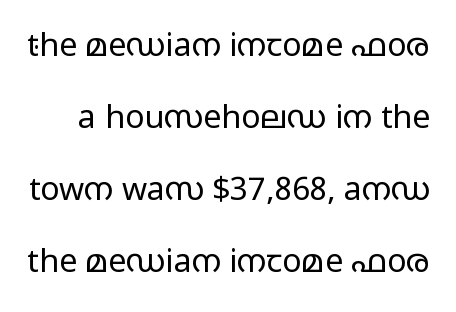
Q: Is the text bold? A: No.
Q: Is the text italic (slanted)? A: No, it is upright.
Q: Is the typeface a serif or a sans-serif typeface? A: Sans-serif.
Q: Is the text underlined? A: No.
Q: Is the spacing between letters normal or unusually wide? A: Normal.
Q: Is the spacing between lines tight, normal or loose? A: Loose.
Q: Width (condensed, normal, or wide)? A: Wide.
Q: Stroke contrast? A: Low.
Q: x-height? A: Medium.
Q: Monospaced? A: No.
